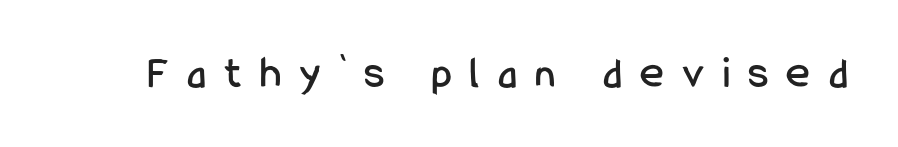
This rendering employs a face without finishing strokes, i.e., a sans-serif. Descenders are the only things crossing below the line. Words appear elongated and porous because spacing is wide. The rendering uses natural spacing where letterforms have individual widths.
